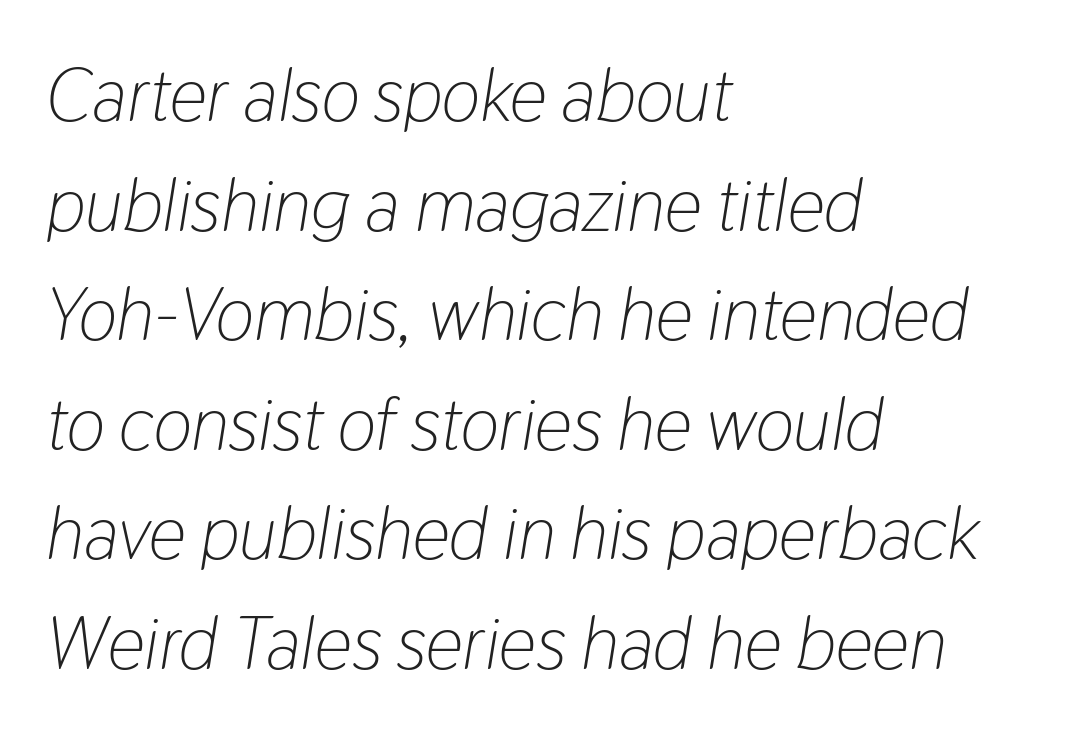
Q: Is the text bold? A: No.
Q: Is the text italic (slanted)? A: Yes, it leans right by about 9 degrees.
Q: Is the text underlined? A: No.
Q: How is the paragraph aligned? A: Left-aligned.
Q: Is the spacing between letters normal or unusually wide? A: Normal.
Q: Is the spacing between lines tight, normal or loose? A: Normal.
Q: Width (condensed, normal, or wide)? A: Condensed.
Q: Stroke contrast? A: Low.
Q: x-height? A: Medium.
Q: Monospaced? A: No.
